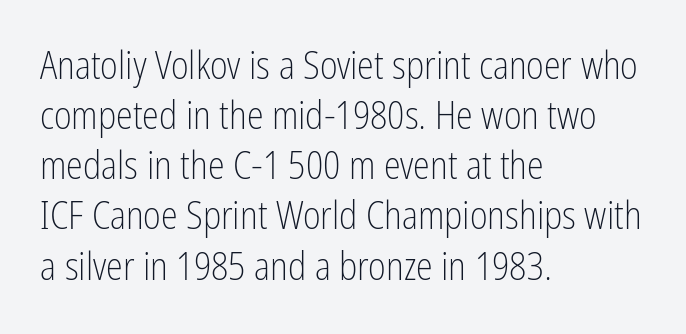
{"serif": "no", "italic": "no", "bold": "no", "weight": "light", "width": "condensed", "stroke_contrast": "low", "x_height": "medium", "monospaced": "no", "underline": "no", "align": "left", "line_spacing": "normal", "line_spacing_ratio": 1.32, "letter_spacing": "normal", "letter_spacing_em": 0.0, "glyph_px": 38}
